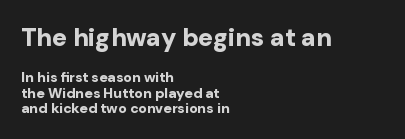
The image shows 25 px bold type, upright; set left-aligned, tight line spacing (1.09x), normal letter spacing, not underlined; the first (top) block is 1.79x larger.
